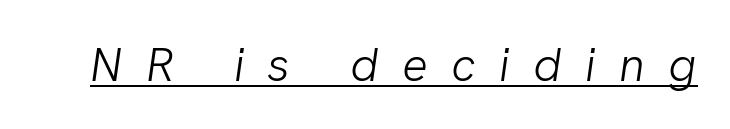
The image shows 48 px light sans-serif type; set unusually wide letter spacing (+0.49 em), underlined; low stroke contrast and a medium x-height.
